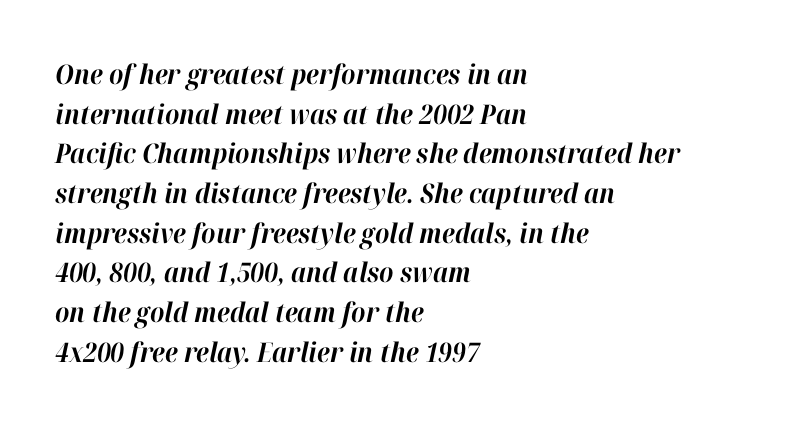
{"italic": "yes", "lean": "right", "slant_degrees": 12, "bold": "yes", "underline": "no", "align": "left", "line_spacing": "normal", "line_spacing_ratio": 1.47, "letter_spacing": "normal", "letter_spacing_em": 0.0, "glyph_px": 27}
